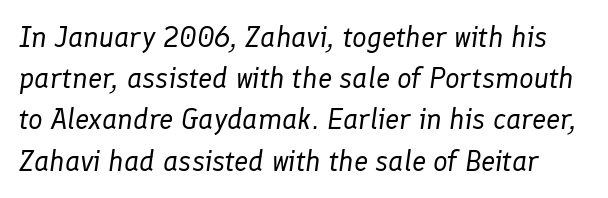
The passage shown is typed in a proportional face where columns would drift. Underline: absent. The designer left line spacing at the default. Glyph-to-glyph distance matches everyday printed text. The font sits on the lighter half of the weight spectrum, regular included. These lines were composed using italics.
